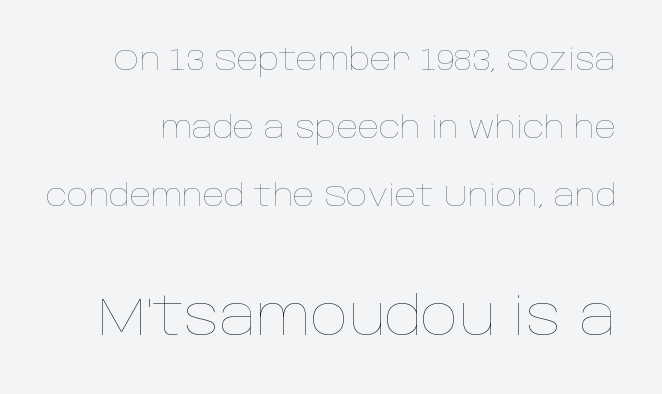
{"italic": "no", "bold": "no", "weight": "thin", "width": "normal", "stroke_contrast": "low", "x_height": "large", "monospaced": "no", "underline": "no", "line_spacing": "loose", "line_spacing_ratio": 2.26, "letter_spacing": "normal", "letter_spacing_em": 0.0, "larger_block": "second", "size_ratio": 1.77, "glyph_px": 53}
